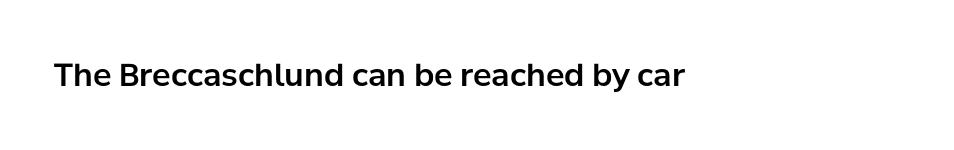
{"serif": "no", "italic": "no", "width": "normal", "stroke_contrast": "low", "x_height": "medium", "monospaced": "no", "underline": "no", "align": "left", "letter_spacing": "normal", "letter_spacing_em": 0.0, "glyph_px": 31}
